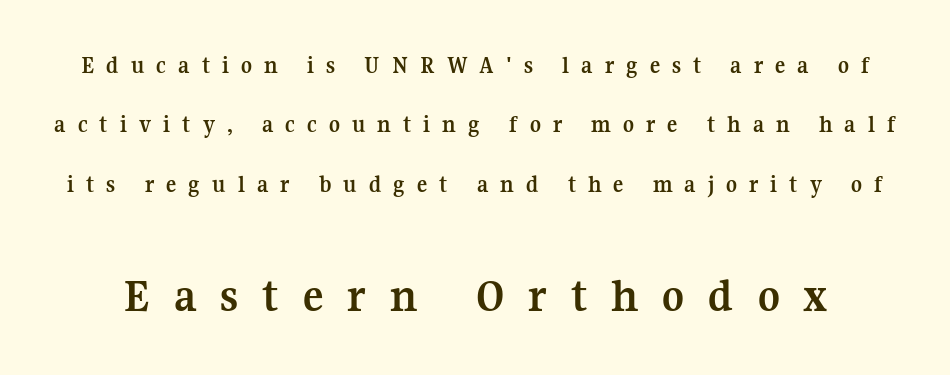
{"serif": "yes", "italic": "no", "bold": "yes", "weight": "semibold", "width": "normal", "stroke_contrast": "medium", "x_height": "medium", "monospaced": "no", "underline": "no", "line_spacing": "loose", "line_spacing_ratio": 2.47, "letter_spacing": "wide", "letter_spacing_em": 0.5, "larger_block": "second", "size_ratio": 2.0, "glyph_px": 48}
